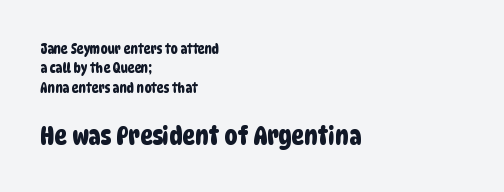
Check the space under the baseline: it is left empty. Alignment: flush left. A student would notice the bottom passage is typeset larger than what precedes it. Between one letter and the next there's only the usual sliver of space. The vertical gap from one line to the next is medium.
